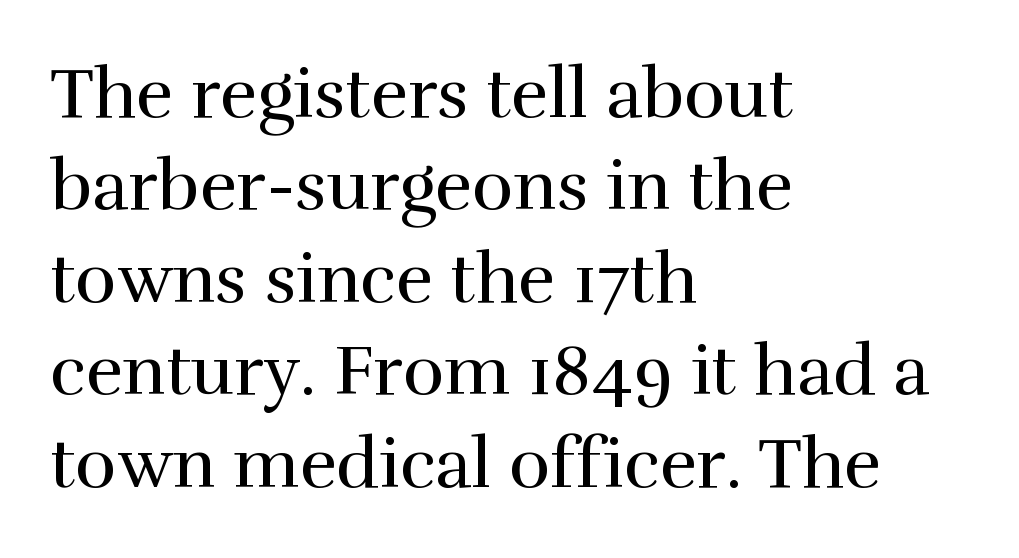
The image shows 70 px regular-weight serif type, upright; set left-aligned, normal line spacing (1.32x), normal letter spacing, not underlined; high stroke contrast and a medium x-height.
